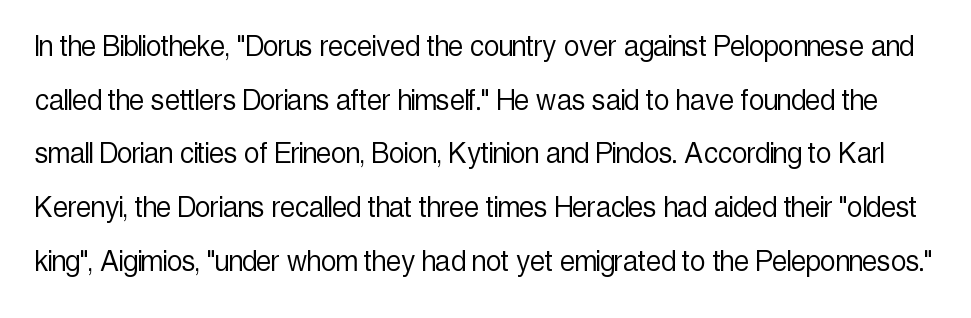
{"serif": "no", "italic": "no", "bold": "no", "weight": "light", "width": "condensed", "x_height": "medium", "monospaced": "no", "underline": "no", "line_spacing": "normal", "line_spacing_ratio": 1.58, "letter_spacing": "normal", "letter_spacing_em": 0.0, "glyph_px": 34}
